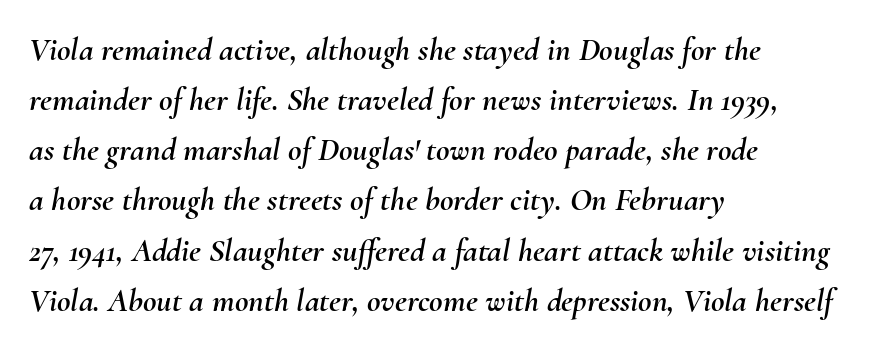
Q: Is the text italic (slanted)? A: Yes, it leans right by about 10 degrees.
Q: Is the text underlined? A: No.
Q: How is the paragraph aligned? A: Left-aligned.
Q: Is the spacing between letters normal or unusually wide? A: Normal.
Q: Is the spacing between lines tight, normal or loose? A: Normal.
Q: Width (condensed, normal, or wide)? A: Normal.
Q: Stroke contrast? A: Medium.
Q: x-height? A: Small.
Q: Monospaced? A: No.
